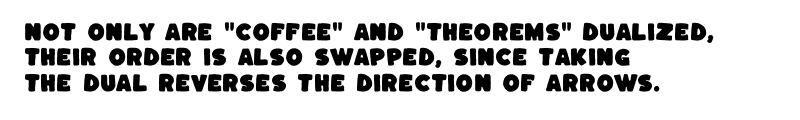
The image shows 20 px text type; set left-aligned, normal line spacing (1.27x), normal letter spacing, not underlined.
